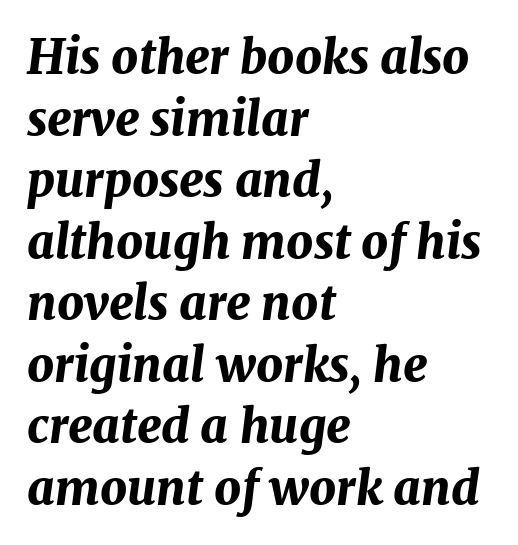
{"italic": "yes", "lean": "right", "slant_degrees": 7, "bold": "yes", "weight": "bold", "width": "normal", "stroke_contrast": "medium", "x_height": "medium", "monospaced": "no", "underline": "no", "align": "left", "line_spacing": "normal", "line_spacing_ratio": 1.31, "letter_spacing": "normal", "letter_spacing_em": 0.0, "glyph_px": 47}
